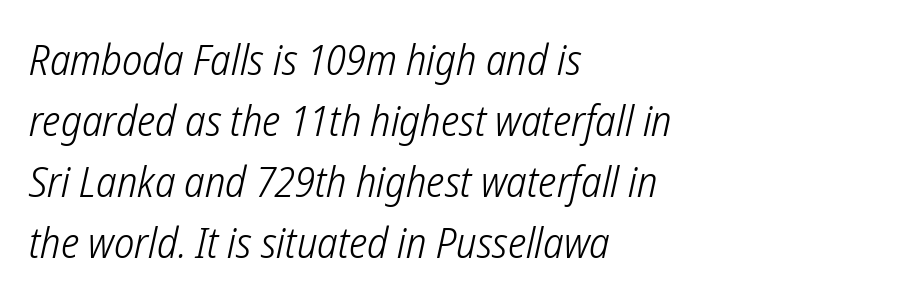
The image shows 43 px light, condensed sans-serif type; set left-aligned, normal line spacing (1.42x), normal letter spacing, not underlined; low stroke contrast and a medium x-height.
